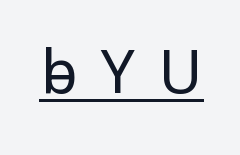
Weight: in the light-to-regular range. Characters remain perfectly vertical along every line. Check the space under the baseline: a stroke is drawn there. The font family rendered here belongs to the sans-serif group.
